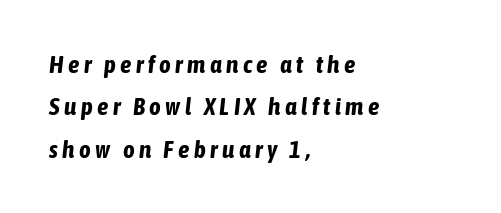
The image shows 25 px bold type, italic (leaning right); set left-aligned, normal line spacing (1.7x), not underlined.
